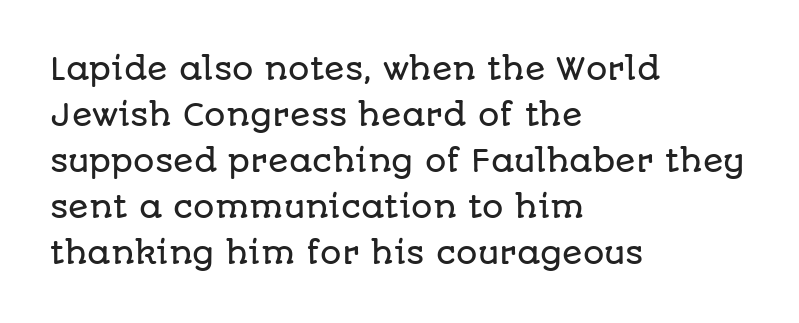
Looks like regular typesetting: each glyph gets only the width it needs. The specimen omits any rule beneath the text block's lines. Students, note that the glyphs here touch the page at normal intervals. Horizontal bands of white between lines are of average thickness. Grotesque or geometric, the face here clearly has no serifs. Each line starts at the same left margin while the right side varies.
